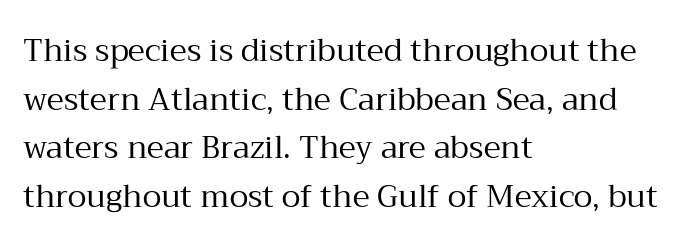
Nobody drew a line under any word here. The strokes carry an ordinary text weight at most. This is serif lettering, the kind often seen in printed books. How would I describe the line gaps? Plain and ordinary.
